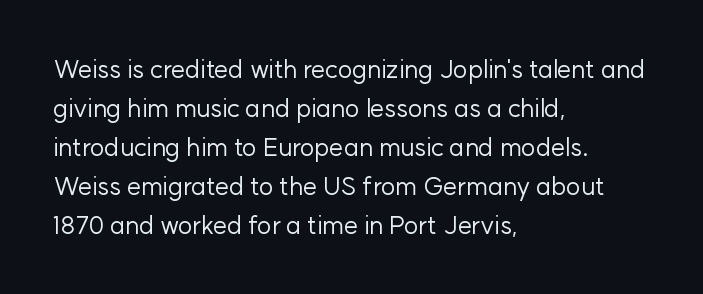
Q: Is the text bold? A: No.
Q: Is the text italic (slanted)? A: No, it is upright.
Q: Is the text underlined? A: No.
Q: How is the paragraph aligned? A: Left-aligned.
Q: Is the spacing between letters normal or unusually wide? A: Normal.
Q: Is the spacing between lines tight, normal or loose? A: Normal.
